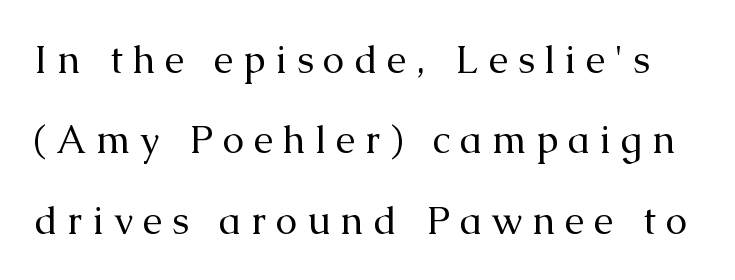
{"serif": "yes", "italic": "no", "bold": "no", "weight": "regular", "width": "normal", "stroke_contrast": "medium", "x_height": "medium", "monospaced": "no", "underline": "no", "line_spacing": "loose", "line_spacing_ratio": 2.06, "letter_spacing": "wide", "letter_spacing_em": 0.25, "glyph_px": 39}
